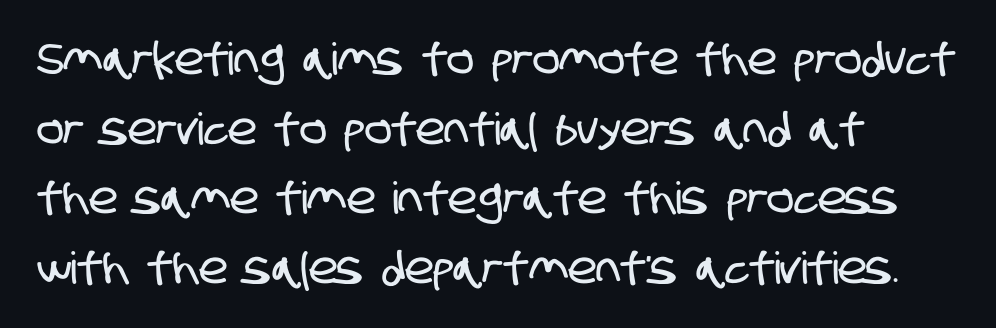
The image shows 44 px condensed sans-serif type; set left-aligned, normal line spacing (1.58x), normal letter spacing, not underlined; low stroke contrast and a large x-height.
